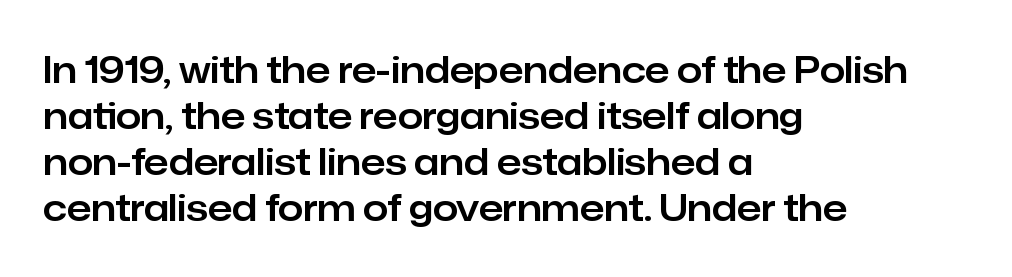
Q: Is the text italic (slanted)? A: No, it is upright.
Q: Is the typeface a serif or a sans-serif typeface? A: Sans-serif.
Q: Is the text underlined? A: No.
Q: How is the paragraph aligned? A: Left-aligned.
Q: Is the spacing between letters normal or unusually wide? A: Normal.
Q: Is the spacing between lines tight, normal or loose? A: Normal.
Q: Width (condensed, normal, or wide)? A: Normal.
Q: Stroke contrast? A: Low.
Q: x-height? A: Medium.
Q: Monospaced? A: No.
